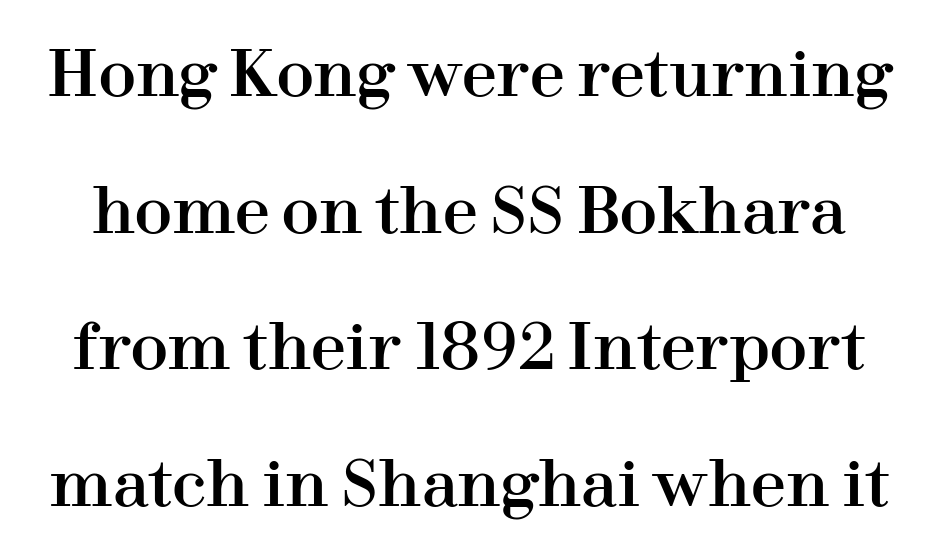
{"serif": "yes", "italic": "no", "width": "normal", "stroke_contrast": "high", "x_height": "medium", "monospaced": "no", "underline": "no", "line_spacing": "loose", "line_spacing_ratio": 2.17, "letter_spacing": "normal", "letter_spacing_em": 0.0, "glyph_px": 63}
